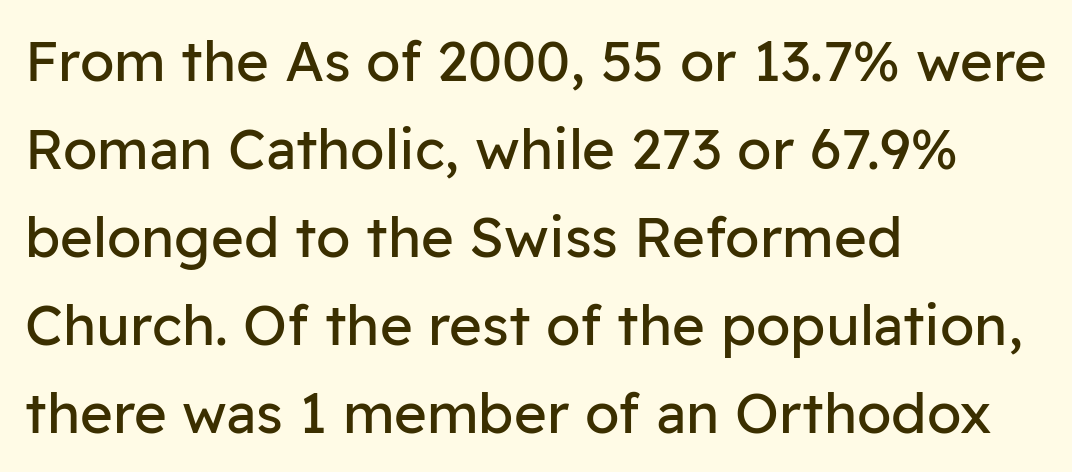
The image shows 56 px regular-weight sans-serif type, upright; set left-aligned, normal line spacing (1.57x), normal letter spacing, not underlined; low stroke contrast and a medium x-height.
